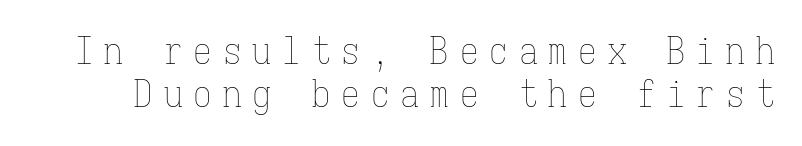
The image shows 37 px thin, condensed type, upright, monospaced; set line spacing 1.16x, unusually wide letter spacing (+0.3 em), not underlined; low stroke contrast and a medium x-height.
